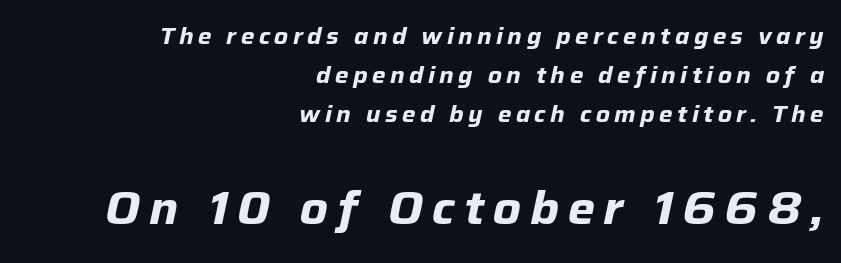
As a designer I'd log this as weight 700, bold. Between these two stacked blocks, the lower one wins on size. Rendered with sloped, italic letterforms. The strip under each line holds only bare page.
